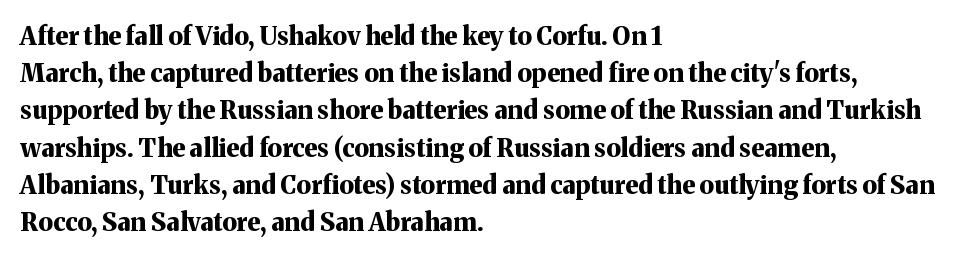
{"italic": "no", "bold": "yes", "underline": "no", "align": "left", "line_spacing": "normal", "line_spacing_ratio": 1.49, "letter_spacing": "normal", "letter_spacing_em": 0.0, "glyph_px": 25}
